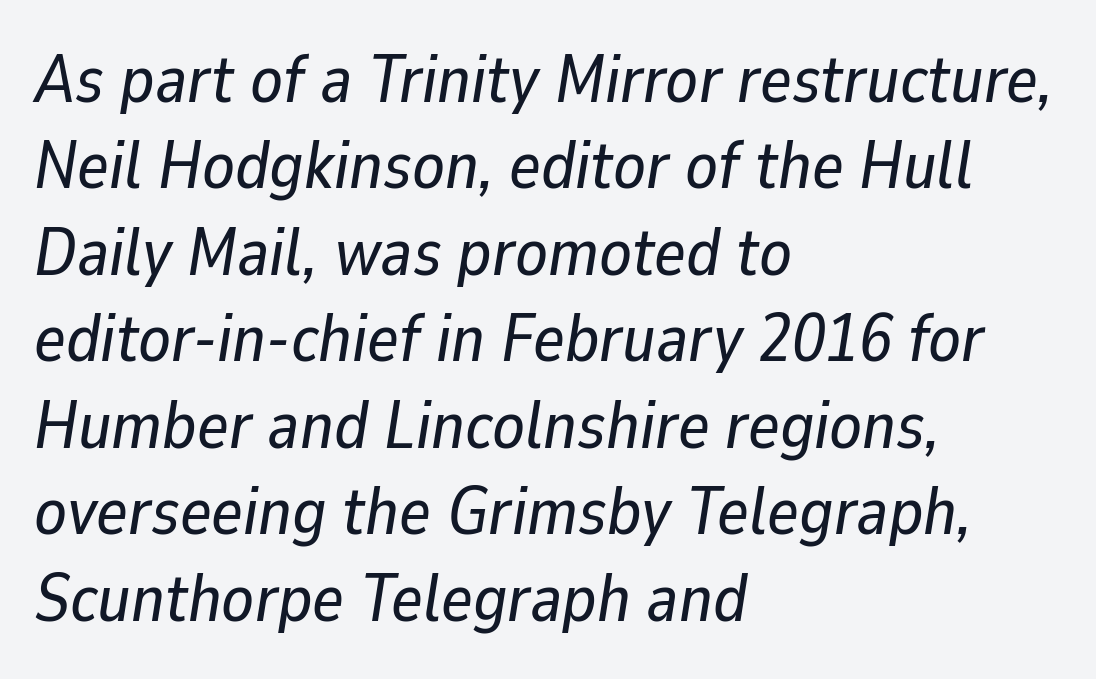
Has an underline been added? It has not. The lettering tilts uniformly, giving the passage an italic look. The type is set solid horizontally, with unmodified tracking. In terms of leading, this rendering sits right in the middle. Proportional: the letters do not fall into vertical columns.
